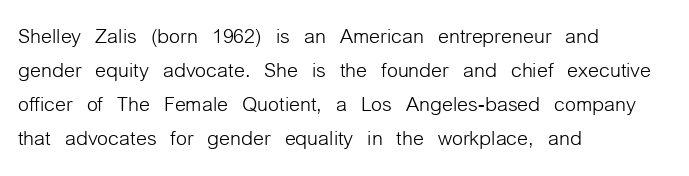
Q: Is the text bold? A: No.
Q: Is the text italic (slanted)? A: No, it is upright.
Q: Is the typeface a serif or a sans-serif typeface? A: Sans-serif.
Q: Is the text underlined? A: No.
Q: How is the paragraph aligned? A: Left-aligned.
Q: Is the spacing between letters normal or unusually wide? A: Normal.
Q: Width (condensed, normal, or wide)? A: Condensed.
Q: Stroke contrast? A: Low.
Q: x-height? A: Medium.
Q: Monospaced? A: No.
